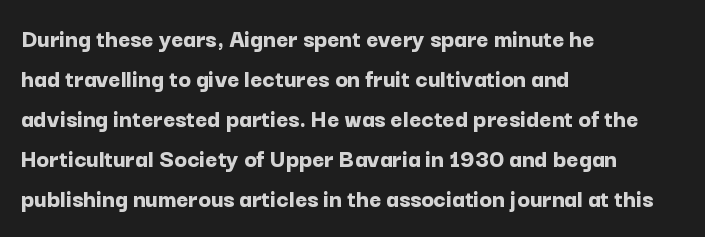
The letterforms sit shoulder to shoulder at normal distance. If you measured baseline to baseline, you'd find a middling distance. The specimen omits any rule beneath the text block's lines. These lines stack with their left ends in a neat column.
